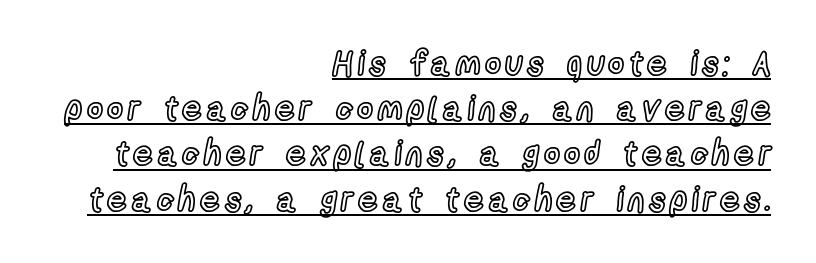
Q: Is the text italic (slanted)? A: Yes.
Q: Is the text underlined? A: Yes.
Q: How is the paragraph aligned? A: Right-aligned.
Q: Is the spacing between lines tight, normal or loose? A: Normal.
Q: Width (condensed, normal, or wide)? A: Condensed.
Q: x-height? A: Medium.
Q: Monospaced? A: No.
